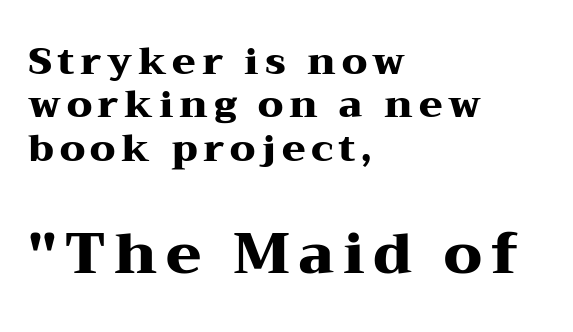
The image shows 57 px heavy, wide serif type, upright; set left-aligned, tight line spacing (1.14x), not underlined; the second (bottom) block is 1.5x larger; medium stroke contrast and a medium x-height.
